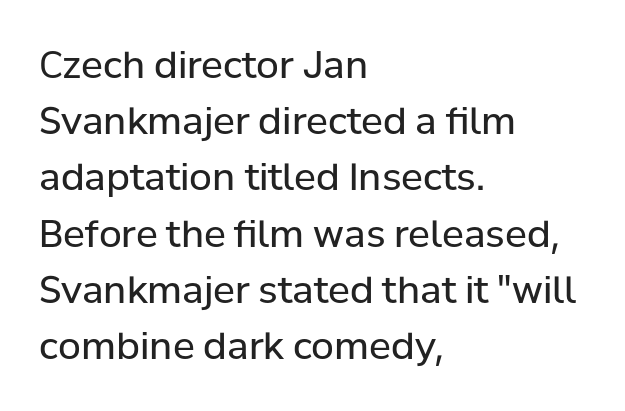
Q: Is the text bold? A: No.
Q: Is the text italic (slanted)? A: No, it is upright.
Q: Is the typeface a serif or a sans-serif typeface? A: Sans-serif.
Q: Is the text underlined? A: No.
Q: How is the paragraph aligned? A: Left-aligned.
Q: Is the spacing between letters normal or unusually wide? A: Normal.
Q: Is the spacing between lines tight, normal or loose? A: Normal.
Q: Width (condensed, normal, or wide)? A: Normal.
Q: Stroke contrast? A: Low.
Q: x-height? A: Medium.
Q: Monospaced? A: No.
